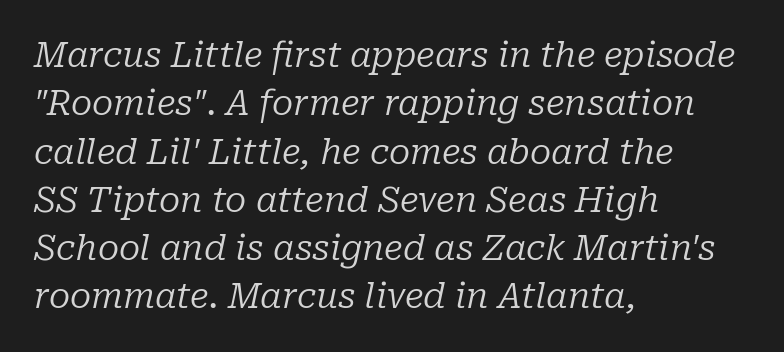
Q: Is the text bold? A: No.
Q: Is the text italic (slanted)? A: Yes, it leans right by about 10 degrees.
Q: Is the typeface a serif or a sans-serif typeface? A: Serif.
Q: Is the text underlined? A: No.
Q: How is the paragraph aligned? A: Left-aligned.
Q: Is the spacing between letters normal or unusually wide? A: Normal.
Q: Is the spacing between lines tight, normal or loose? A: Normal.
Q: Width (condensed, normal, or wide)? A: Normal.
Q: Stroke contrast? A: Low.
Q: x-height? A: Medium.
Q: Monospaced? A: No.
